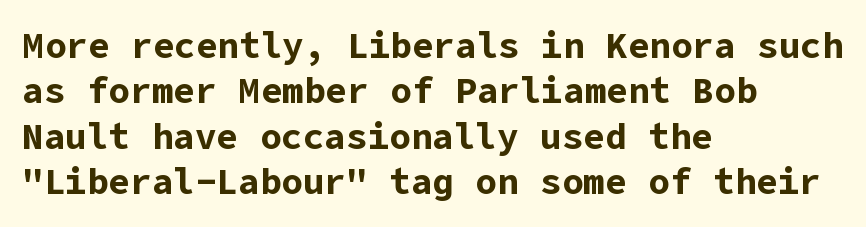
The image shows 36 px bold sans-serif type, upright; set left-aligned, normal line spacing (1.26x), normal letter spacing, not underlined; low stroke contrast and a medium x-height.
